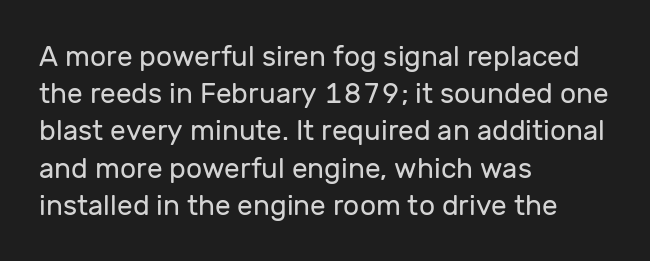
Q: Is the text bold? A: No.
Q: Is the text italic (slanted)? A: No, it is upright.
Q: Is the typeface a serif or a sans-serif typeface? A: Sans-serif.
Q: Is the text underlined? A: No.
Q: How is the paragraph aligned? A: Left-aligned.
Q: Is the spacing between letters normal or unusually wide? A: Normal.
Q: Is the spacing between lines tight, normal or loose? A: Normal.
Q: Width (condensed, normal, or wide)? A: Normal.
Q: Stroke contrast? A: Low.
Q: x-height? A: Medium.
Q: Monospaced? A: No.
